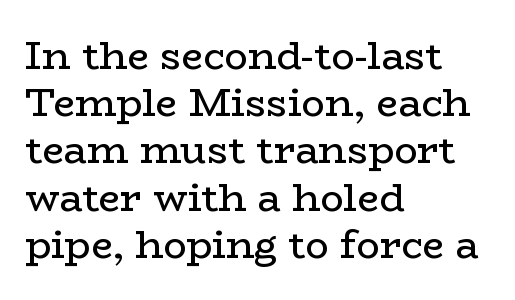
Q: Is the text bold? A: No.
Q: Is the text italic (slanted)? A: No, it is upright.
Q: Is the typeface a serif or a sans-serif typeface? A: Serif.
Q: Is the text underlined? A: No.
Q: How is the paragraph aligned? A: Left-aligned.
Q: Is the spacing between letters normal or unusually wide? A: Normal.
Q: Width (condensed, normal, or wide)? A: Wide.
Q: Stroke contrast? A: Low.
Q: x-height? A: Medium.
Q: Monospaced? A: No.
